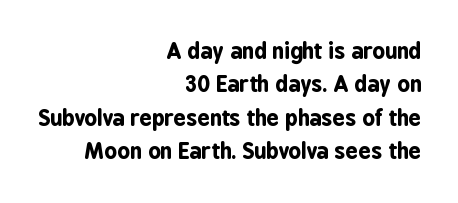
Q: Is the text bold? A: Yes.
Q: Is the text italic (slanted)? A: No, it is upright.
Q: Is the text underlined? A: No.
Q: How is the paragraph aligned? A: Right-aligned.
Q: Is the spacing between letters normal or unusually wide? A: Normal.
Q: Is the spacing between lines tight, normal or loose? A: Normal.
